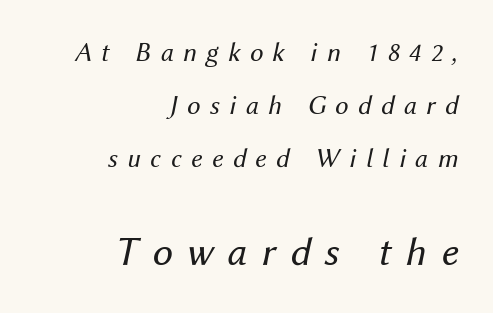
Q: Is the text bold? A: No.
Q: Is the text italic (slanted)? A: Yes, it leans right by about 12 degrees.
Q: Is the text underlined? A: No.
Q: How is the paragraph aligned? A: Right-aligned.
Q: Is the spacing between letters normal or unusually wide? A: Unusually wide.
Q: Is the spacing between lines tight, normal or loose? A: Loose.
Q: Which block of text is set in a larger size, the first (top) or the second (bottom)? A: The second (bottom) one.
Q: Width (condensed, normal, or wide)? A: Normal.
Q: Stroke contrast? A: Medium.
Q: x-height? A: Medium.
Q: Monospaced? A: No.
